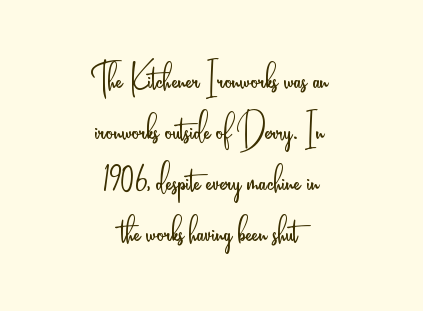
Character widths vary here, with narrow letters taking less room than wide ones. The type is set solid horizontally, with unmodified tracking. The strip under each line holds only bare page. The typesetting does not lean heavy: it is not bold.
